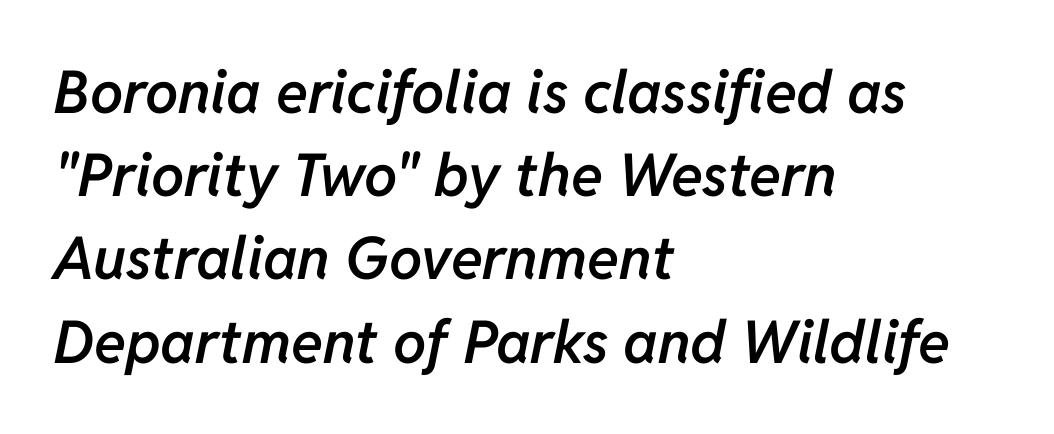
Q: Is the text bold? A: Semi-bold.
Q: Is the text italic (slanted)? A: Yes, it leans right by about 11 degrees.
Q: Is the text underlined? A: No.
Q: How is the paragraph aligned? A: Left-aligned.
Q: Is the spacing between letters normal or unusually wide? A: Normal.
Q: Is the spacing between lines tight, normal or loose? A: Normal.
Q: Width (condensed, normal, or wide)? A: Normal.
Q: Stroke contrast? A: Low.
Q: x-height? A: Medium.
Q: Monospaced? A: No.
